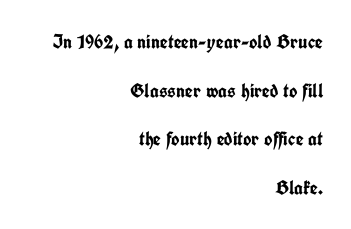
The image shows 20 px bold type, upright; set right-aligned, loose line spacing (2.43x), normal letter spacing, not underlined.
